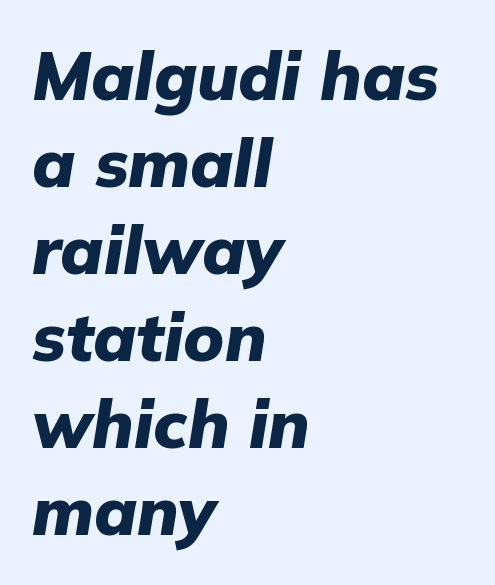
The image shows 67 px heavy type, italic (leaning right); set left-aligned, normal line spacing (1.3x), normal letter spacing, not underlined; low stroke contrast and a medium x-height.
